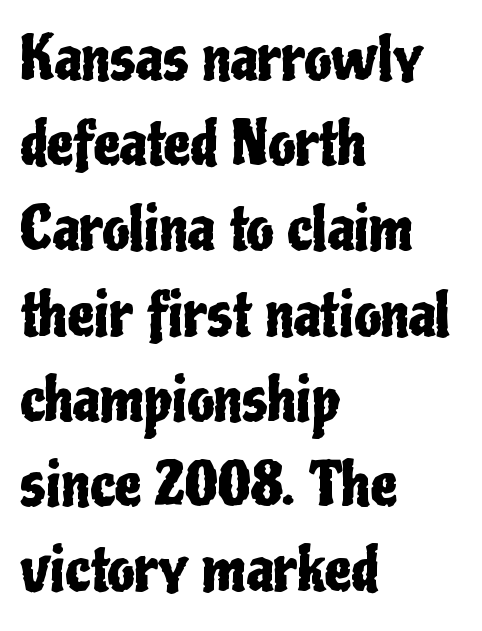
Q: Is the text italic (slanted)? A: No, it is upright.
Q: Is the typeface a serif or a sans-serif typeface? A: Sans-serif.
Q: Is the text underlined? A: No.
Q: How is the paragraph aligned? A: Left-aligned.
Q: Is the spacing between letters normal or unusually wide? A: Normal.
Q: Is the spacing between lines tight, normal or loose? A: Normal.
Q: Width (condensed, normal, or wide)? A: Condensed.
Q: Stroke contrast? A: Low.
Q: x-height? A: Medium.
Q: Monospaced? A: No.
